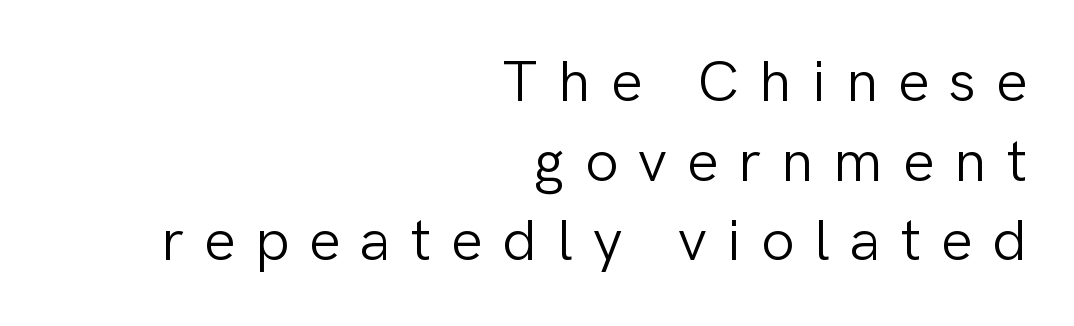
{"serif": "no", "italic": "no", "bold": "no", "weight": "light", "width": "normal", "stroke_contrast": "low", "x_height": "medium", "monospaced": "no", "underline": "no", "align": "right", "line_spacing": "normal", "line_spacing_ratio": 1.35, "letter_spacing": "wide", "letter_spacing_em": 0.34, "glyph_px": 59}
